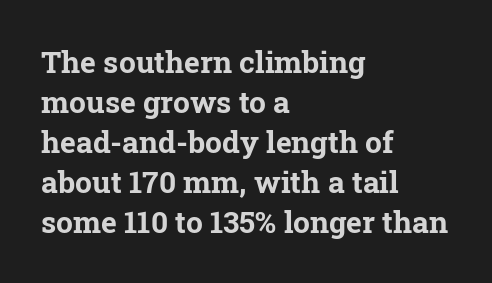
The image shows 30 px bold serif type, upright; set left-aligned, normal line spacing (1.33x), normal letter spacing, not underlined; low stroke contrast and a medium x-height.
